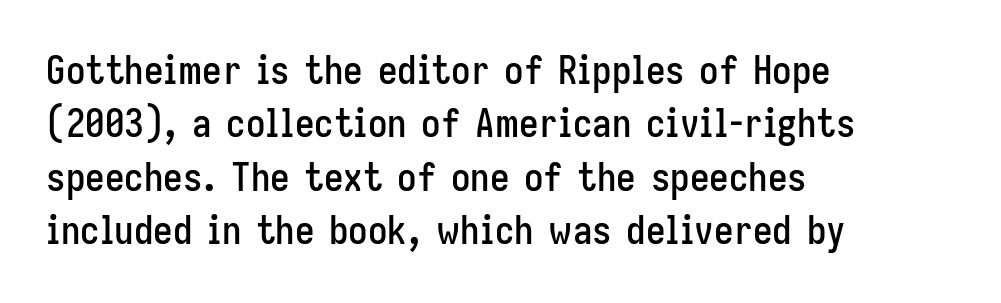
Q: Is the text italic (slanted)? A: No, it is upright.
Q: Is the typeface a serif or a sans-serif typeface? A: Sans-serif.
Q: Is the text underlined? A: No.
Q: How is the paragraph aligned? A: Left-aligned.
Q: Is the spacing between letters normal or unusually wide? A: Normal.
Q: Is the spacing between lines tight, normal or loose? A: Normal.
Q: Width (condensed, normal, or wide)? A: Condensed.
Q: Stroke contrast? A: Low.
Q: x-height? A: Medium.
Q: Monospaced? A: No.
